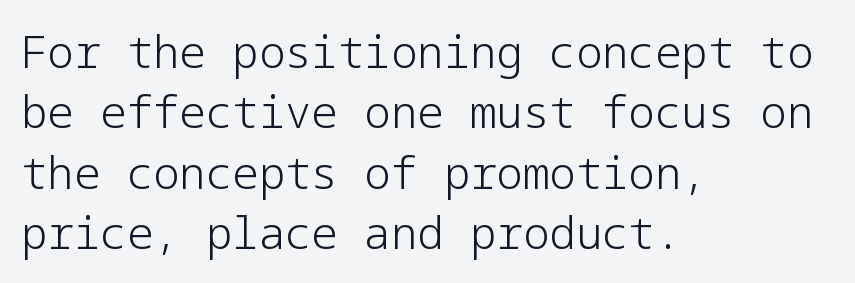
The image shows 44 px light sans-serif type, upright; set left-aligned, normal line spacing (1.37x), normal letter spacing, not underlined; low stroke contrast and a medium x-height.
